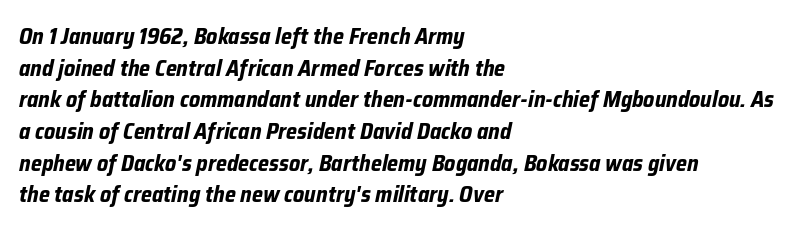
{"italic": "yes", "lean": "right", "slant_degrees": 12, "bold": "yes", "underline": "no", "align": "left", "line_spacing": "normal", "line_spacing_ratio": 1.44, "letter_spacing": "normal", "letter_spacing_em": 0.0, "glyph_px": 22}
